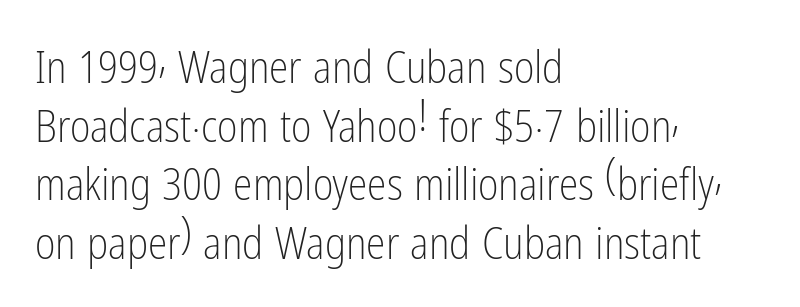
Heaviness? Minimal to ordinary, like unemphasized prose. In terms of letterspacing, this is plain default setting. The rendering anchors every line to the left-hand side. Check the space under the baseline: it is left empty.
